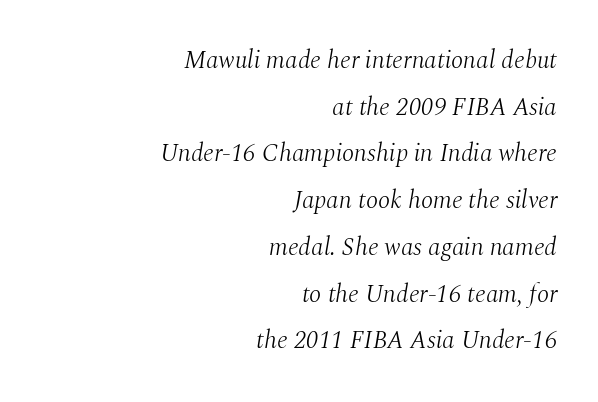
Honestly, the letter spacing is just normal — you wouldn't notice it. When letters slant like this, we call the style italic. Descender tails drop into unmarked territory. The passage is arranged like a letterhead date or caption credit — flush right. Weight: not bold — regular or lighter.
